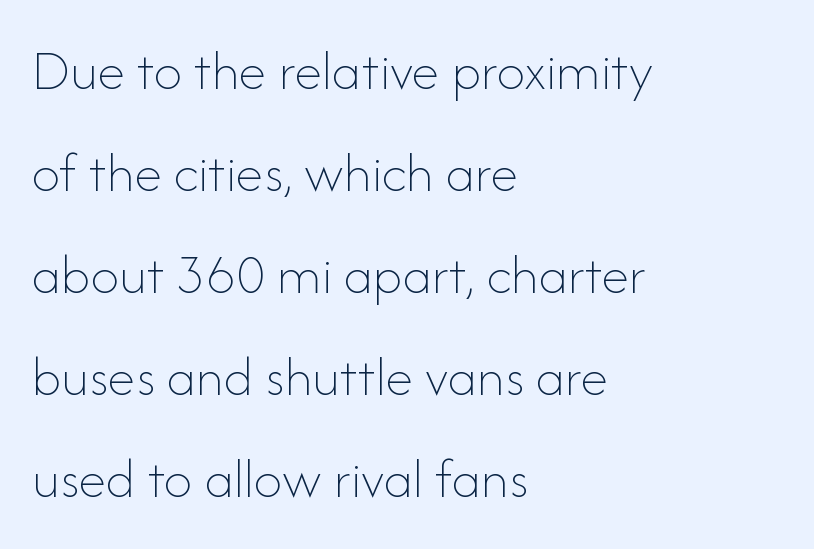
Q: Is the text bold? A: No.
Q: Is the text italic (slanted)? A: No, it is upright.
Q: Is the text underlined? A: No.
Q: How is the paragraph aligned? A: Left-aligned.
Q: Is the spacing between letters normal or unusually wide? A: Normal.
Q: Width (condensed, normal, or wide)? A: Normal.
Q: Stroke contrast? A: Low.
Q: x-height? A: Small.
Q: Monospaced? A: No.
